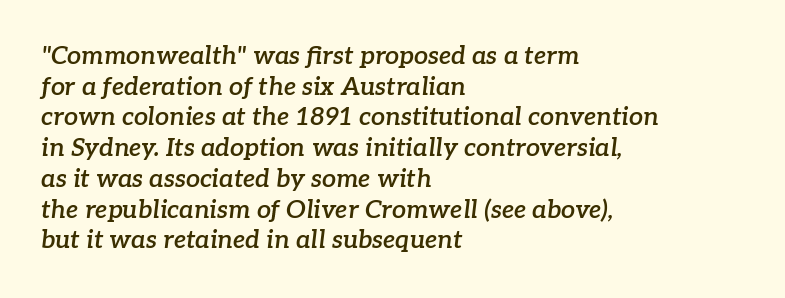
Q: Is the text bold? A: Semi-bold.
Q: Is the text italic (slanted)? A: Yes, it leans right by about 7 degrees.
Q: Is the text underlined? A: No.
Q: How is the paragraph aligned? A: Left-aligned.
Q: Is the spacing between letters normal or unusually wide? A: Normal.
